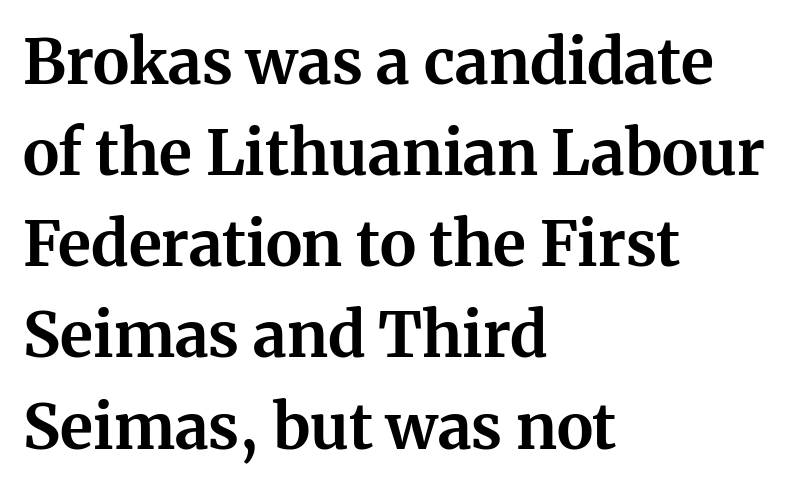
If you drew a ruler down the left edge, every line would touch it. Short note: letters normally spaced. Note: serifs present on the glyphs. Here the designer chose a conventional face with non-uniform glyph widths. Quick note: underline off.
